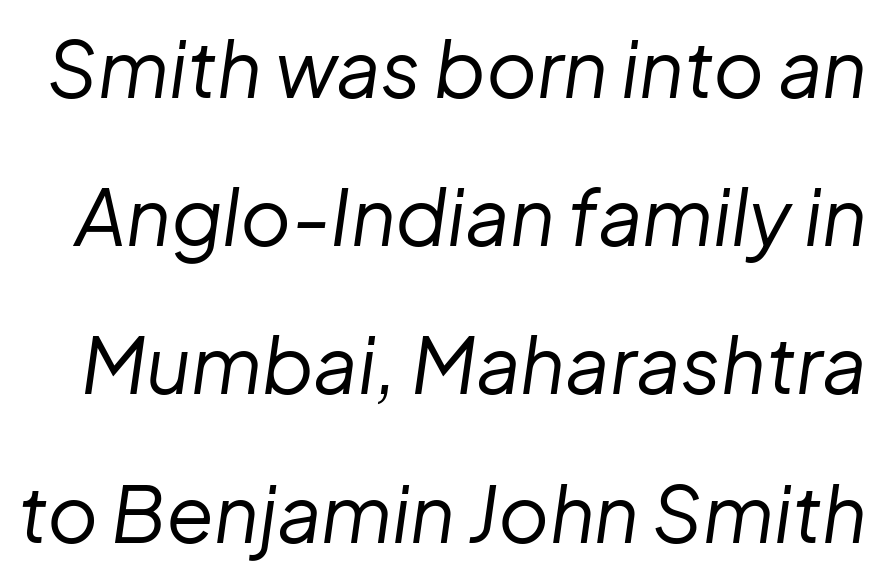
{"italic": "yes", "lean": "right", "slant_degrees": 8, "bold": "no", "weight": "regular", "width": "normal", "stroke_contrast": "low", "x_height": "medium", "monospaced": "no", "underline": "no", "line_spacing": "loose", "line_spacing_ratio": 1.9, "letter_spacing": "normal", "letter_spacing_em": 0.0, "glyph_px": 78}
